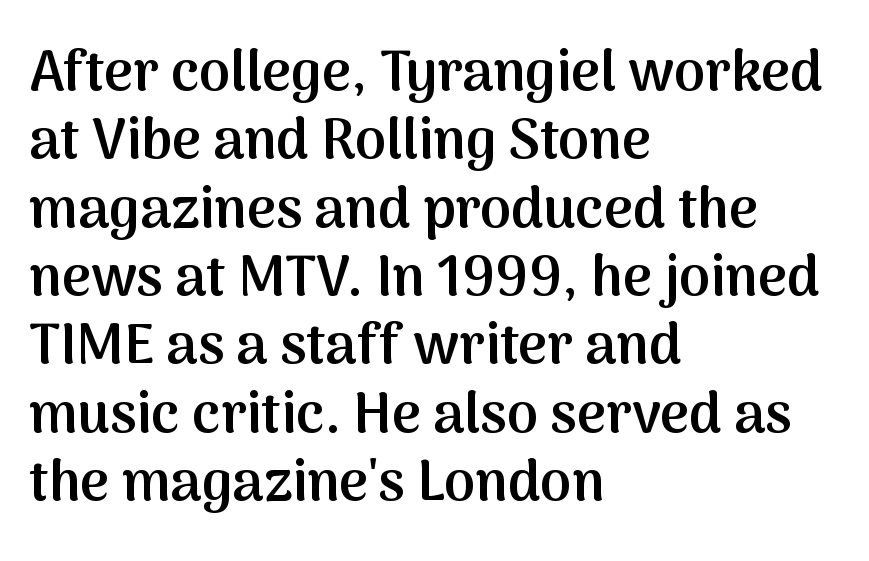
{"serif": "no", "italic": "no", "bold": "semi", "weight": "semibold", "width": "normal", "stroke_contrast": "medium", "x_height": "medium", "monospaced": "no", "underline": "no", "align": "left", "line_spacing_ratio": 1.22, "letter_spacing": "normal", "letter_spacing_em": 0.0, "glyph_px": 56}
